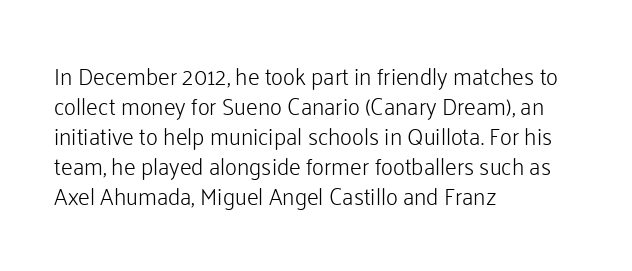
The image shows 23 px text type, upright; set left-aligned, normal line spacing (1.3x), normal letter spacing, not underlined.
